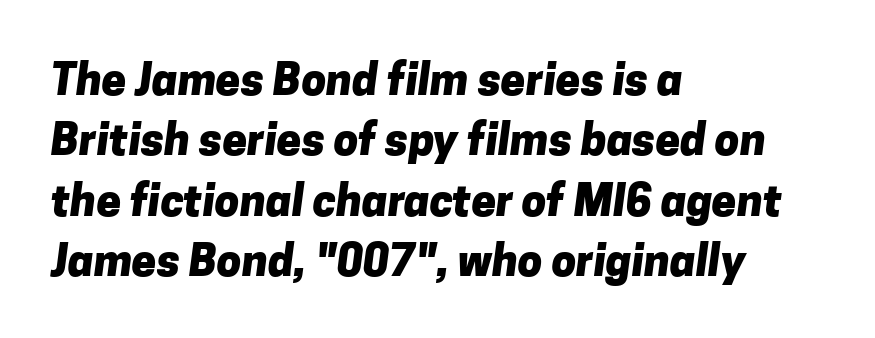
Q: Is the text bold? A: Yes.
Q: Is the typeface a serif or a sans-serif typeface? A: Sans-serif.
Q: Is the text underlined? A: No.
Q: How is the paragraph aligned? A: Left-aligned.
Q: Is the spacing between letters normal or unusually wide? A: Normal.
Q: Is the spacing between lines tight, normal or loose? A: Normal.
Q: Width (condensed, normal, or wide)? A: Normal.
Q: Stroke contrast? A: Low.
Q: x-height? A: Medium.
Q: Monospaced? A: No.
